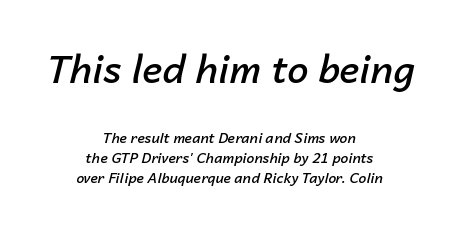
{"italic": "yes", "lean": "right", "slant_degrees": 14, "bold": "semi", "weight": "semibold", "width": "normal", "stroke_contrast": "low", "x_height": "medium", "monospaced": "no", "underline": "no", "align": "center", "line_spacing": "normal", "line_spacing_ratio": 1.44, "letter_spacing": "normal", "letter_spacing_em": 0.0, "larger_block": "first", "size_ratio": 2.71, "glyph_px": 38}
